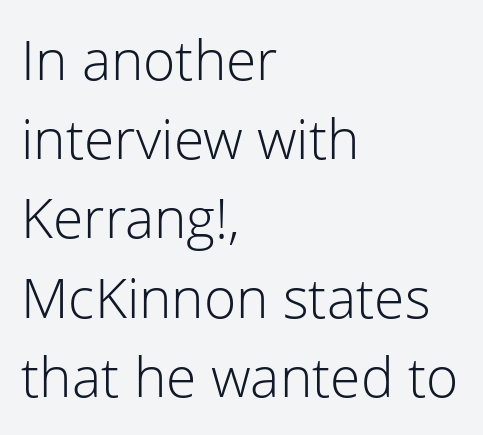
Q: Is the text bold? A: No.
Q: Is the text italic (slanted)? A: No, it is upright.
Q: Is the typeface a serif or a sans-serif typeface? A: Sans-serif.
Q: Is the text underlined? A: No.
Q: How is the paragraph aligned? A: Left-aligned.
Q: Is the spacing between letters normal or unusually wide? A: Normal.
Q: Is the spacing between lines tight, normal or loose? A: Normal.
Q: Width (condensed, normal, or wide)? A: Normal.
Q: Stroke contrast? A: Low.
Q: x-height? A: Medium.
Q: Monospaced? A: No.
